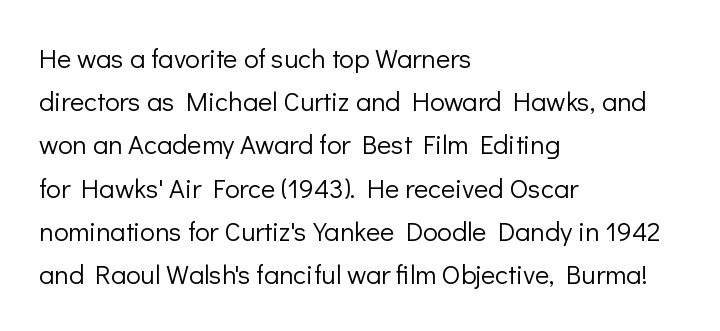
Posture: straight, roman, zero tilt. Notice how descenders clear the ascenders below comfortably — that's standard leading. Visually the block forms a straight wall on the left and a jagged coastline on the right. Descenders hang freely into open space. The type is set solid horizontally, with unmodified tracking. Heft: none added — not bold.
